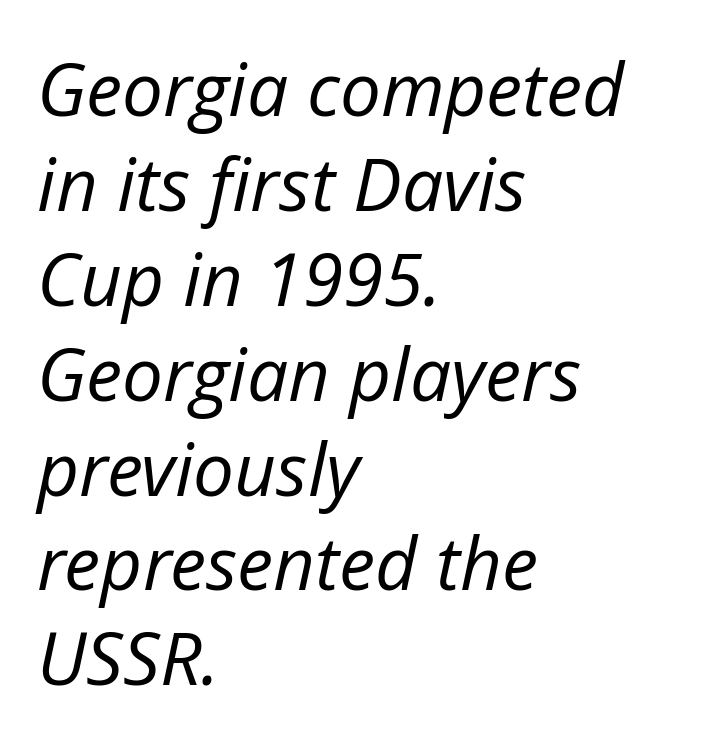
Q: Is the text bold? A: No.
Q: Is the text italic (slanted)? A: Yes, it leans right by about 12 degrees.
Q: Is the text underlined? A: No.
Q: How is the paragraph aligned? A: Left-aligned.
Q: Is the spacing between letters normal or unusually wide? A: Normal.
Q: Is the spacing between lines tight, normal or loose? A: Normal.
Q: Width (condensed, normal, or wide)? A: Normal.
Q: Stroke contrast? A: Low.
Q: x-height? A: Medium.
Q: Monospaced? A: No.
